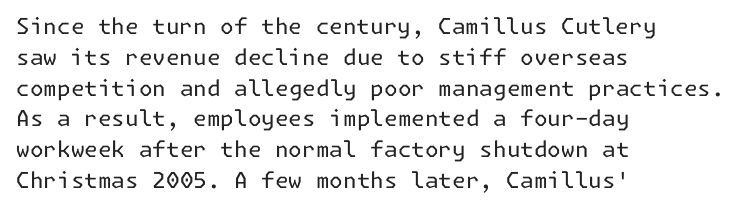
The image shows 22 px text type, upright; set left-aligned, normal line spacing (1.4x), normal letter spacing, not underlined.
